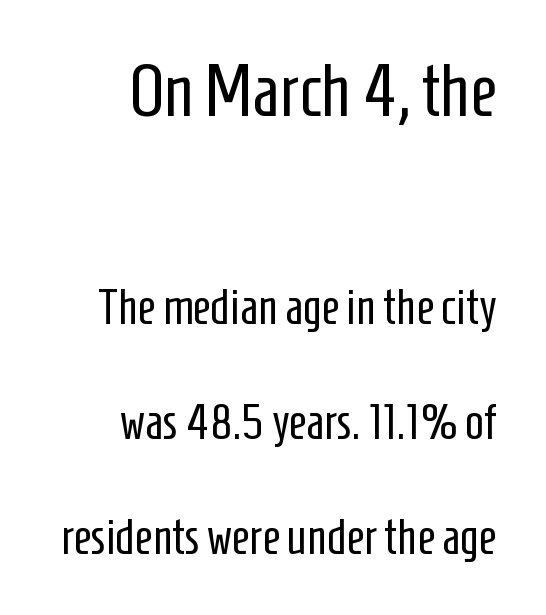
Note the varied advance widths — an 'i' is clearly narrower than an 'm'. Widely set lines give the paragraph a tall, airy silhouette. Typeset ragged left — the right edge is the straight one. Glance below the letters and you will spot only blank space.
